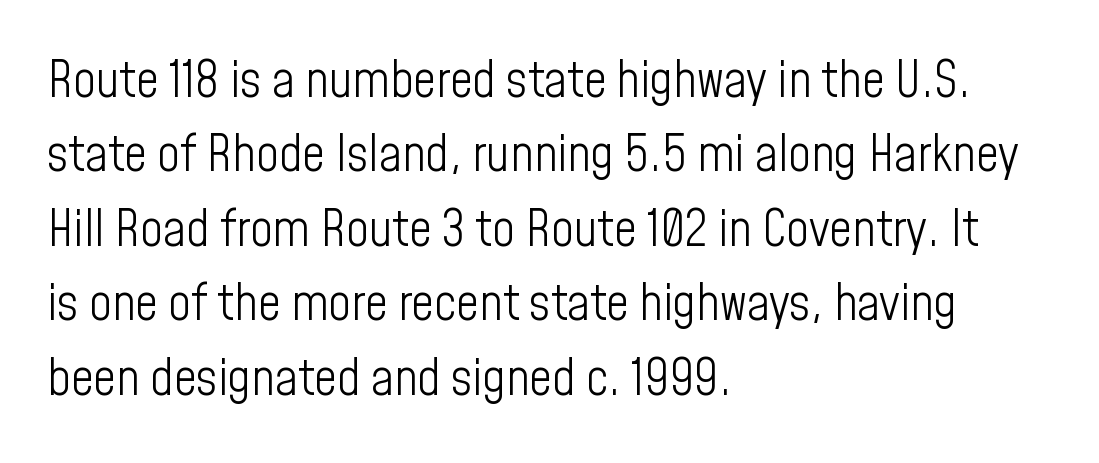
The image shows 50 px light, condensed sans-serif type, upright; set left-aligned, normal line spacing (1.49x), normal letter spacing, not underlined; low stroke contrast and a medium x-height.
